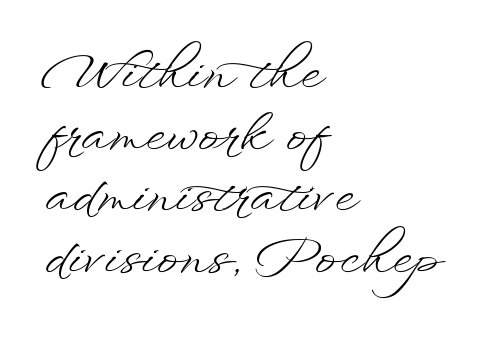
The ragged edge is on the right, which tells us the setting is flush left. The space beneath each line is pristine and unruled. These glyphs show unthickened strokes, regular width or finer. Each letter keeps its own natural width here, so spacing adapts to shape. In terms of letterspacing, this is plain default setting.
